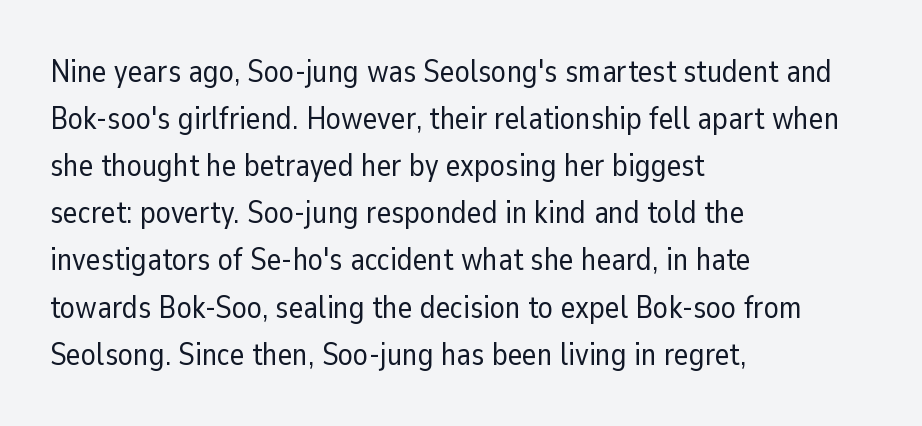
The image shows 31 px regular-weight sans-serif type, upright; set left-aligned, normal line spacing (1.52x), normal letter spacing, not underlined; low stroke contrast and a medium x-height.
